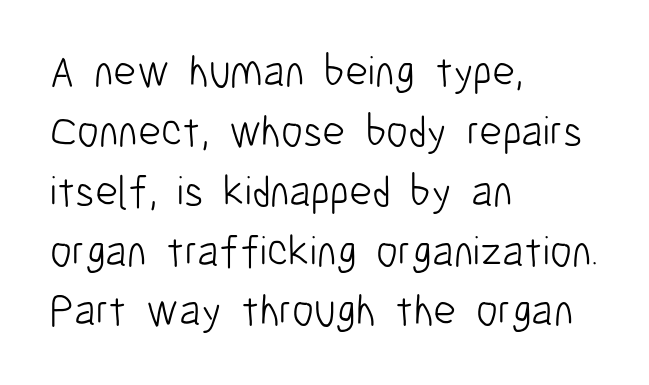
Q: Is the text bold? A: No.
Q: Is the text italic (slanted)? A: No, it is upright.
Q: Is the typeface a serif or a sans-serif typeface? A: Sans-serif.
Q: Is the text underlined? A: No.
Q: How is the paragraph aligned? A: Left-aligned.
Q: Is the spacing between letters normal or unusually wide? A: Normal.
Q: Is the spacing between lines tight, normal or loose? A: Normal.
Q: Width (condensed, normal, or wide)? A: Condensed.
Q: Stroke contrast? A: Low.
Q: x-height? A: Medium.
Q: Monospaced? A: No.
